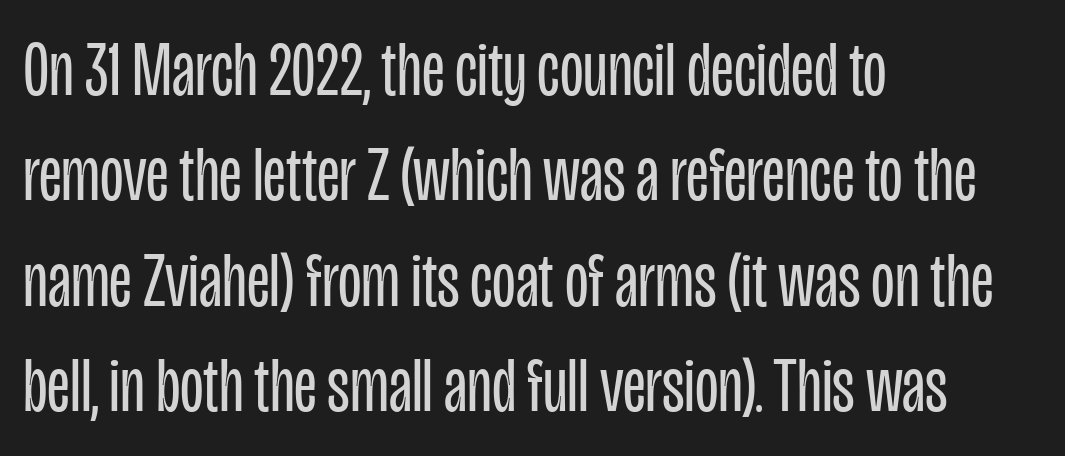
The image shows 77 px regular-weight, condensed sans-serif type, upright; set left-aligned, normal line spacing (1.37x), normal letter spacing, not underlined; low stroke contrast and a large x-height.
